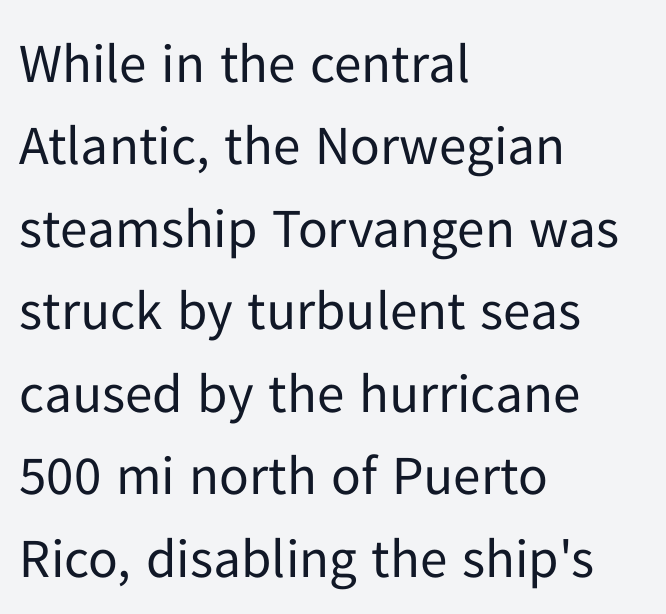
{"serif": "no", "italic": "no", "bold": "no", "weight": "regular", "width": "normal", "stroke_contrast": "low", "x_height": "medium", "monospaced": "no", "underline": "no", "align": "left", "line_spacing": "normal", "line_spacing_ratio": 1.5, "letter_spacing": "normal", "letter_spacing_em": 0.0, "glyph_px": 55}
